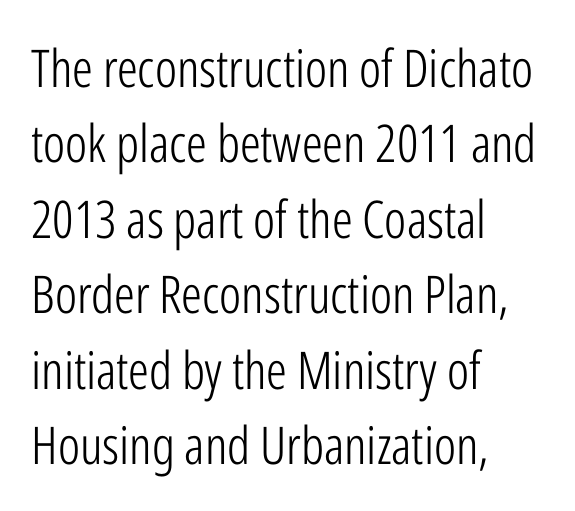
The image shows 52 px light, condensed sans-serif type, upright; set left-aligned, normal line spacing (1.45x), normal letter spacing, not underlined; low stroke contrast and a medium x-height.
